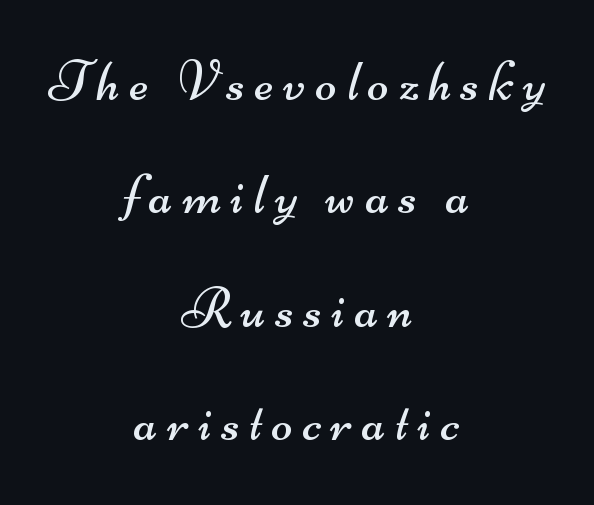
{"serif": "no", "bold": "no", "weight": "regular", "width": "wide", "stroke_contrast": "medium", "x_height": "small", "monospaced": "no", "underline": "no", "align": "center", "line_spacing": "loose", "line_spacing_ratio": 1.99, "glyph_px": 57}
